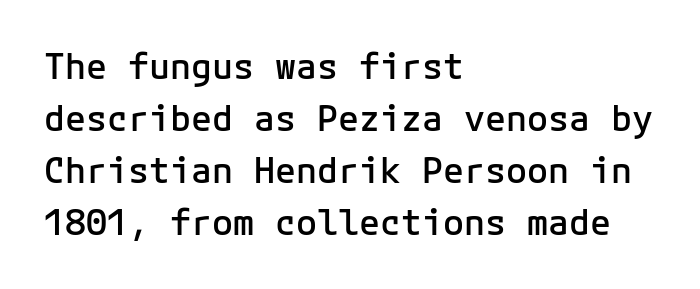
The image shows 35 px semibold sans-serif type, upright, monospaced; set left-aligned, normal line spacing (1.49x), normal letter spacing, not underlined; low stroke contrast and a medium x-height.
